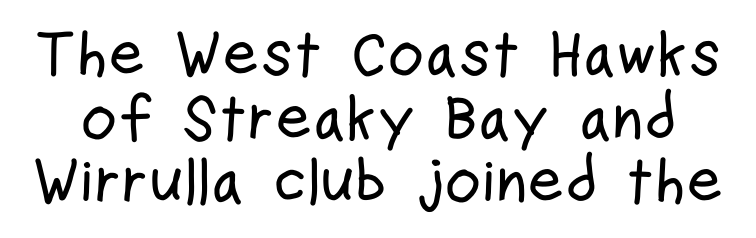
The image shows 63 px condensed sans-serif type, upright; set tight line spacing (1.01x), normal letter spacing, not underlined; low stroke contrast and a medium x-height.
